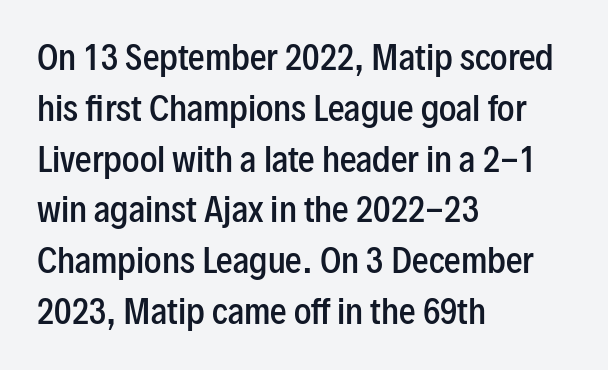
Notice how the stems are strictly vertical — no italics here. These lines are rendered in a variable-pitch font. Compared with a centered layout, this one pins lines to the left instead. Are there feet on the stems? There aren't — it's a sans. The space between consecutive lines is moderate. This is the in-between weight designers call semibold or demi.
